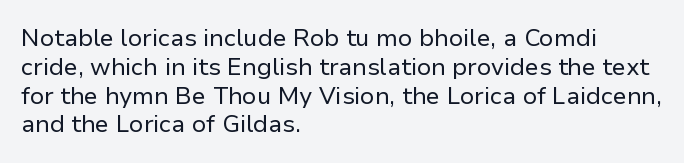
The image shows 24 px text type, upright; set left-aligned, line spacing 1.2x, normal letter spacing, not underlined.
